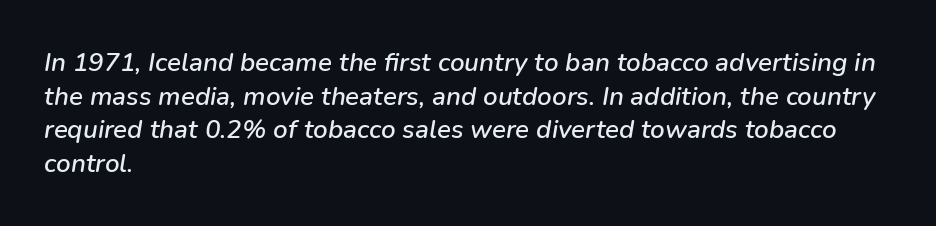
Q: Is the text italic (slanted)? A: Yes, it leans right by about 9 degrees.
Q: Is the text underlined? A: No.
Q: How is the paragraph aligned? A: Left-aligned.
Q: Is the spacing between letters normal or unusually wide? A: Normal.
Q: Is the spacing between lines tight, normal or loose? A: Normal.
